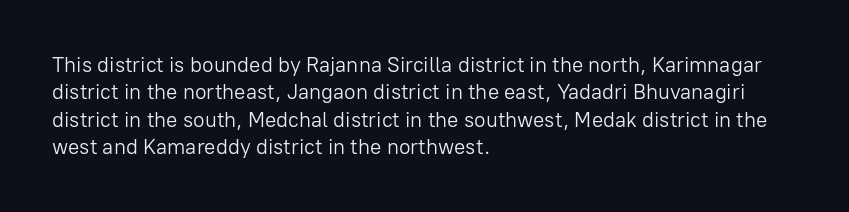
{"italic": "no", "bold": "no", "underline": "no", "align": "left", "line_spacing": "normal", "line_spacing_ratio": 1.3, "letter_spacing": "normal", "letter_spacing_em": 0.0, "glyph_px": 21}
